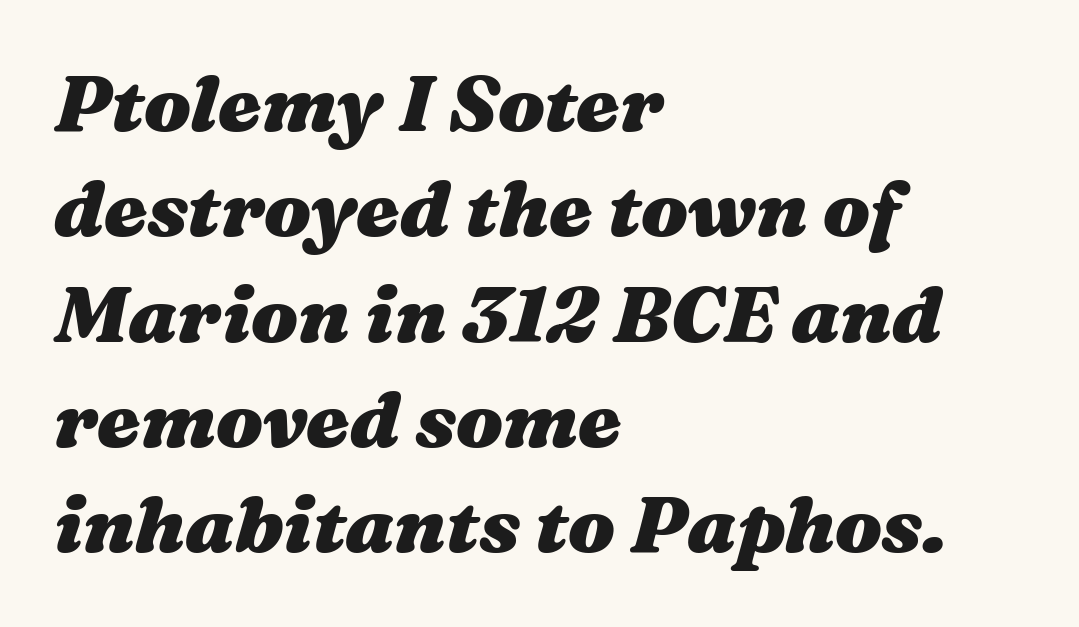
The image shows 78 px heavy, wide type, italic (leaning right); set left-aligned, normal line spacing (1.35x), normal letter spacing, not underlined; medium stroke contrast and a medium x-height.
